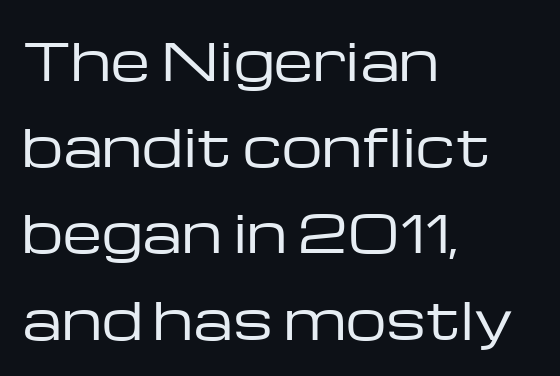
{"serif": "no", "italic": "no", "bold": "no", "weight": "regular", "width": "wide", "stroke_contrast": "low", "x_height": "medium", "monospaced": "no", "underline": "no", "align": "left", "line_spacing": "normal", "line_spacing_ratio": 1.69, "letter_spacing": "normal", "letter_spacing_em": 0.0, "glyph_px": 51}
